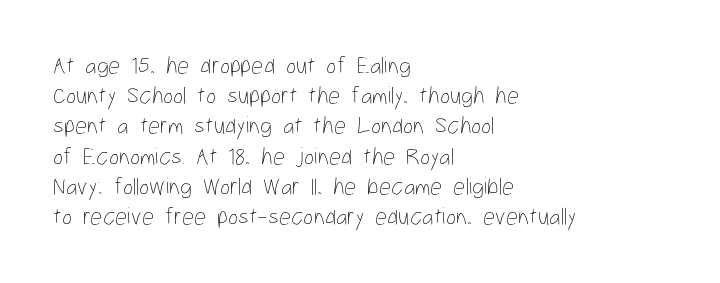
The weight would be labelled regular, book, light, or lighter still. Every stem runs plumb, perpendicular to the baseline. Descender tails drop into unmarked territory. One glance says typical: line gaps are just what's usual.
